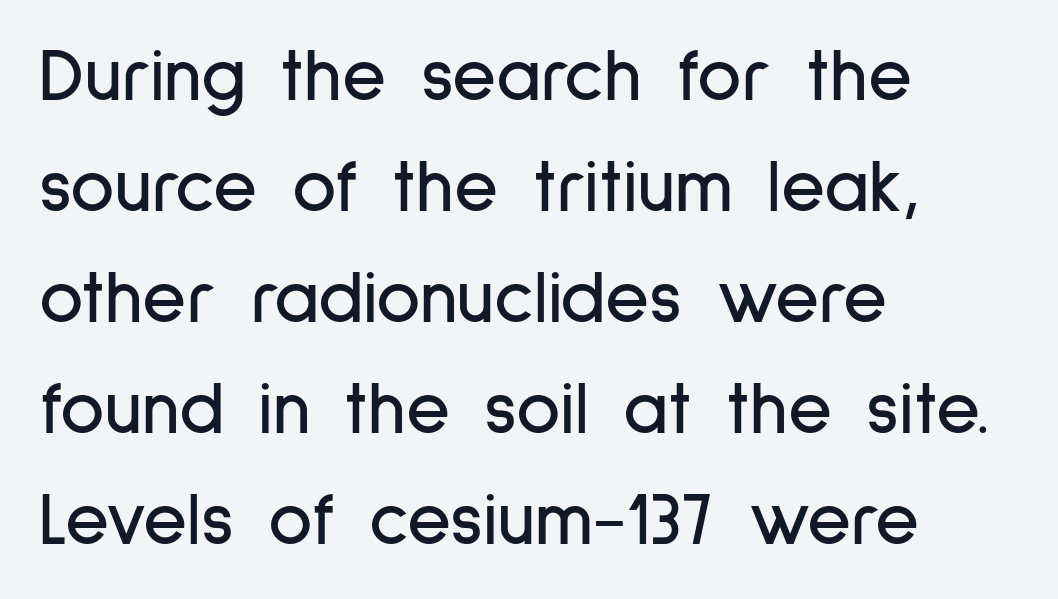
Does the copy run flush right? No — it runs flush left. The letterforms sit shoulder to shoulder at normal distance. I'd call this a sans setting — the letters go barefoot. A roman cut, with each character standing at attention. The passage shown is typed in a proportional face where columns would drift. How would I describe the line gaps? Plain and ordinary.
